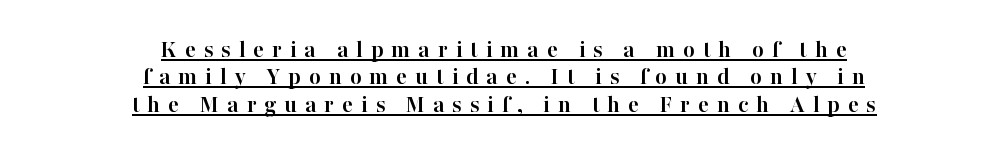
The tracking jumps out immediately: characters are airy and widely separated. The line-height multiplier appears low, near solid setting. Every character sits straight up, as roman type does. The whitespace from short lines is split evenly between both sides. A baseline rule has been typeset under these characters. The rendering uses a bold face; every stroke is thick and dark.
